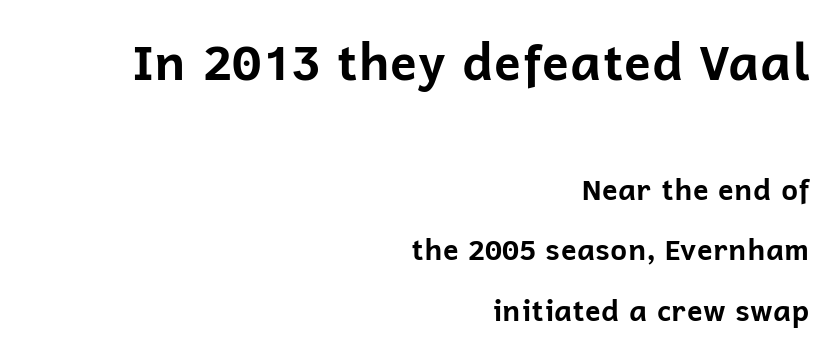
What kind of face is this? One without serifs — a sans. Honestly, the rows look like they've been pulled way apart. The lines in this sample share a right terminus and differ only in where they begin. The string is rendered with underlining switched off. You could not count columns in this text — the font is proportionally spaced.
